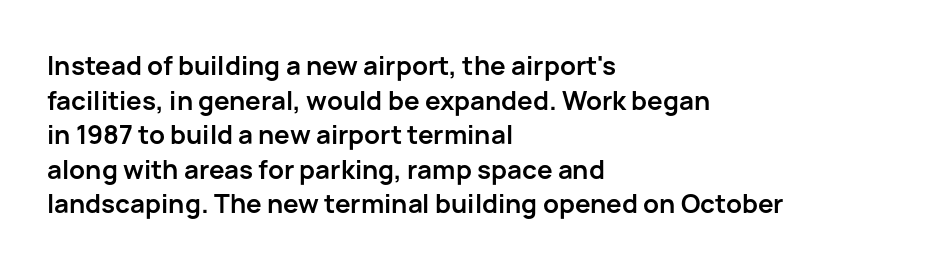
{"italic": "no", "bold": "yes", "underline": "no", "align": "left", "line_spacing": "normal", "line_spacing_ratio": 1.33, "letter_spacing": "normal", "letter_spacing_em": 0.0, "glyph_px": 26}
